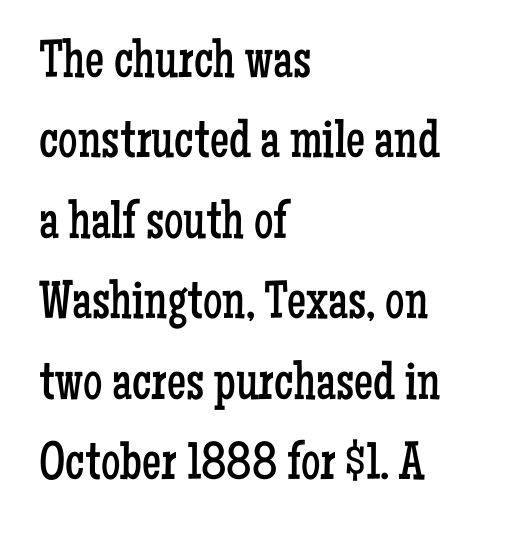
Weight class: somewhere from thin through regular. Every stem runs plumb, perpendicular to the baseline. What kind of face is this? One with serifs. The glyphs are unaccompanied by any horizontal stroke below them. Varying glyph widths throughout — classic text-font behaviour.
